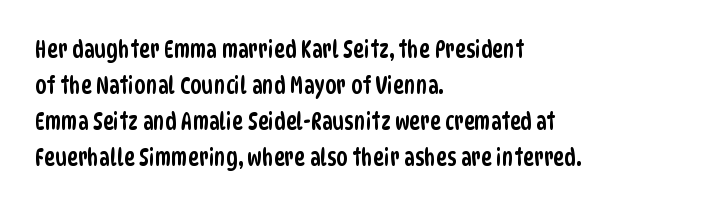
The image shows 23 px text type; set left-aligned, normal line spacing (1.57x), normal letter spacing, not underlined.
